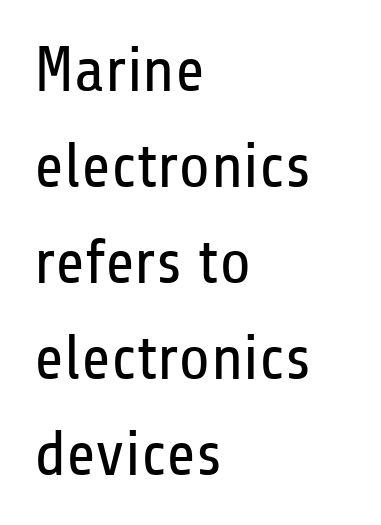
A classic flush-left, rag-right setting is used for this passage. Think of a printed novel: that variable character pitch is what you see here. Underline: absent. If you drew a line through each stem, it would be perfectly vertical.
